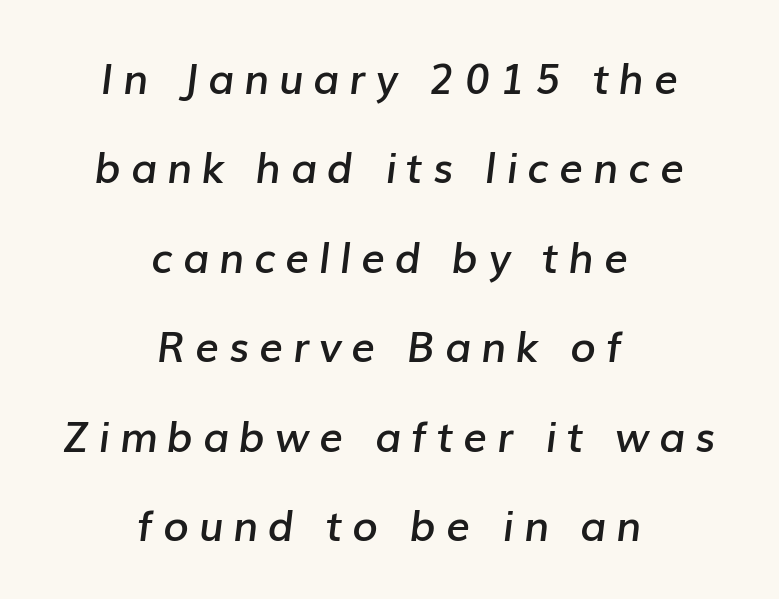
The image shows 42 px semibold type, italic (leaning right); set centered, loose line spacing (2.13x), unusually wide letter spacing (+0.23 em), not underlined; low stroke contrast and a medium x-height.
